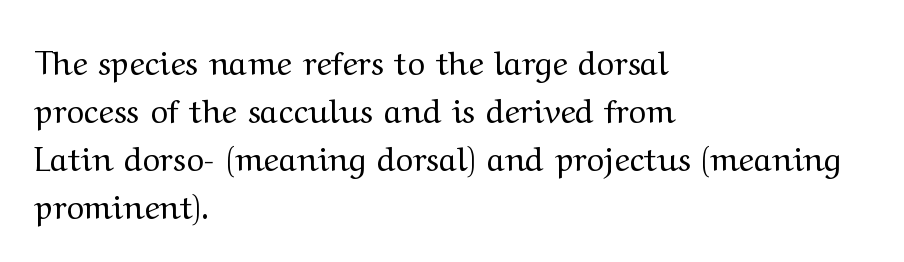
The image shows 33 px regular-weight, wide serif type, upright; set left-aligned, normal line spacing (1.45x), normal letter spacing, not underlined; medium stroke contrast and a medium x-height.
